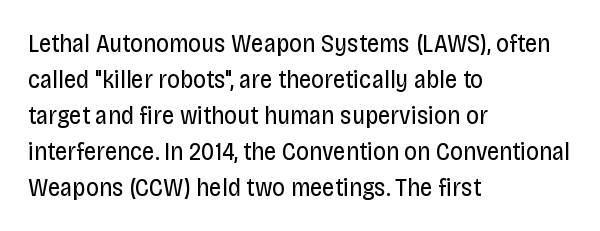
The rendering anchors every line to the left-hand side. Words appear dense and cohesive because spacing is normal. Does the leading feel generous? No, just average. A quiet, ordinary-to-light weight characterises the typeface.
